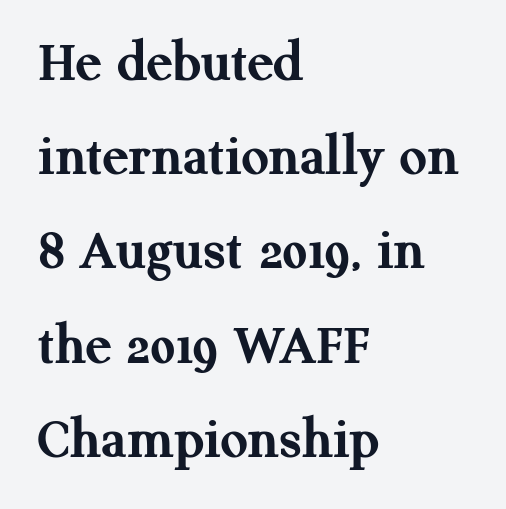
Q: Is the text bold? A: Yes.
Q: Is the text italic (slanted)? A: No, it is upright.
Q: Is the typeface a serif or a sans-serif typeface? A: Serif.
Q: Is the text underlined? A: No.
Q: How is the paragraph aligned? A: Left-aligned.
Q: Is the spacing between letters normal or unusually wide? A: Normal.
Q: Is the spacing between lines tight, normal or loose? A: Normal.
Q: Width (condensed, normal, or wide)? A: Normal.
Q: Stroke contrast? A: Medium.
Q: x-height? A: Medium.
Q: Monospaced? A: No.
